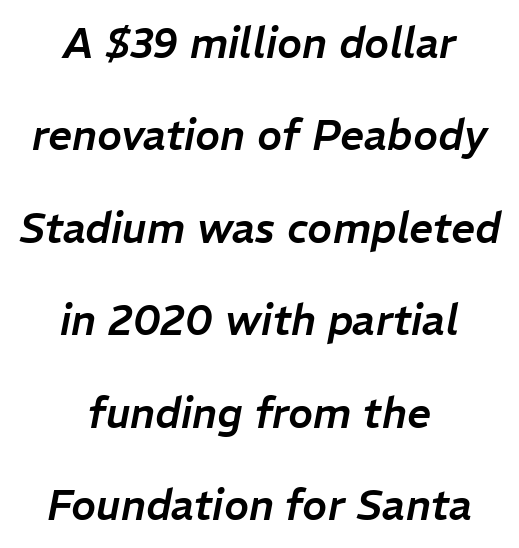
The image shows 42 px text type, italic (leaning right); set centered, loose line spacing (2.2x), normal letter spacing, not underlined; low stroke contrast and a medium x-height.
